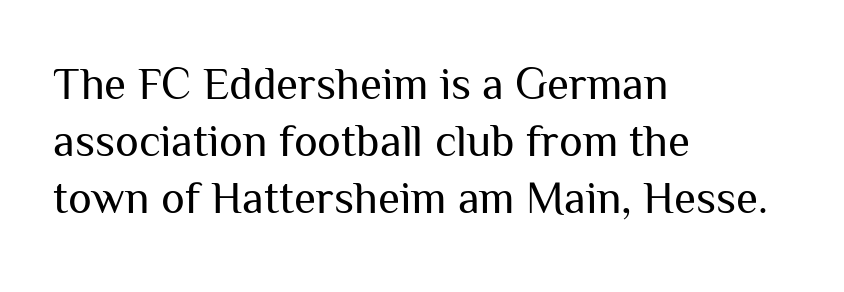
This sample uses plain, unmodified letter spacing. The area under the type is left untouched. Nope, not italic — everything's standing straight. If you drew a ruler down the left edge, every line would touch it. No letter is thick-stroked: the sample isn't bold.
